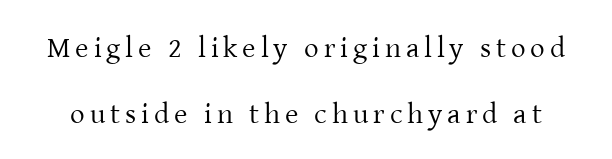
Each letter's strokes conclude with small projecting serifs. Think standard paragraph weight, or any step lighter than that. Check under the words: just untouched page. Every stem runs plumb, perpendicular to the baseline. Think of a printed novel: that variable character pitch is what you see here. The space between consecutive lines is lavish.
